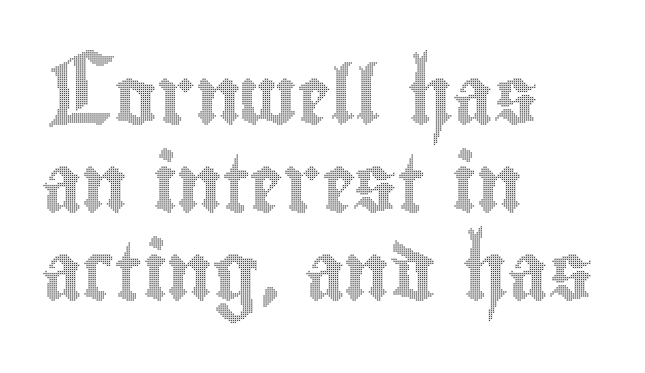
These lines were composed using upright roman letters. Varying glyph widths throughout — classic text-font behaviour. Does the leading feel generous? No, just average. The area under the type is left untouched.
